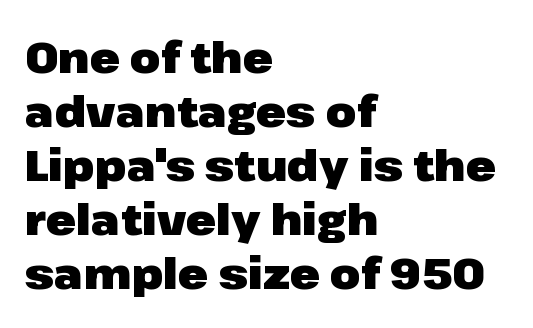
The image shows 44 px heavy sans-serif type, upright; set left-aligned, line spacing 1.23x, normal letter spacing, not underlined; low stroke contrast and a medium x-height.
